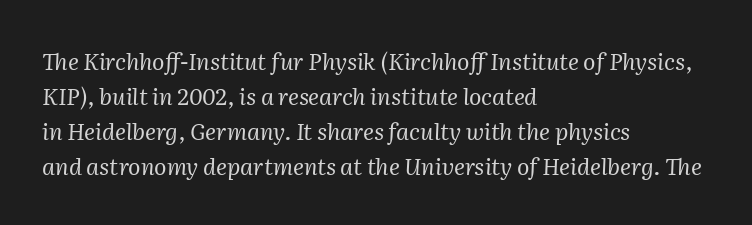
Leading matches the norm, producing a regular column. Characters are canted at an angle relative to the baseline's perpendicular. This sample uses plain, unmodified letter spacing. Only glyphs here, with clear space below each row. A light-to-regular cut is what we see here.
